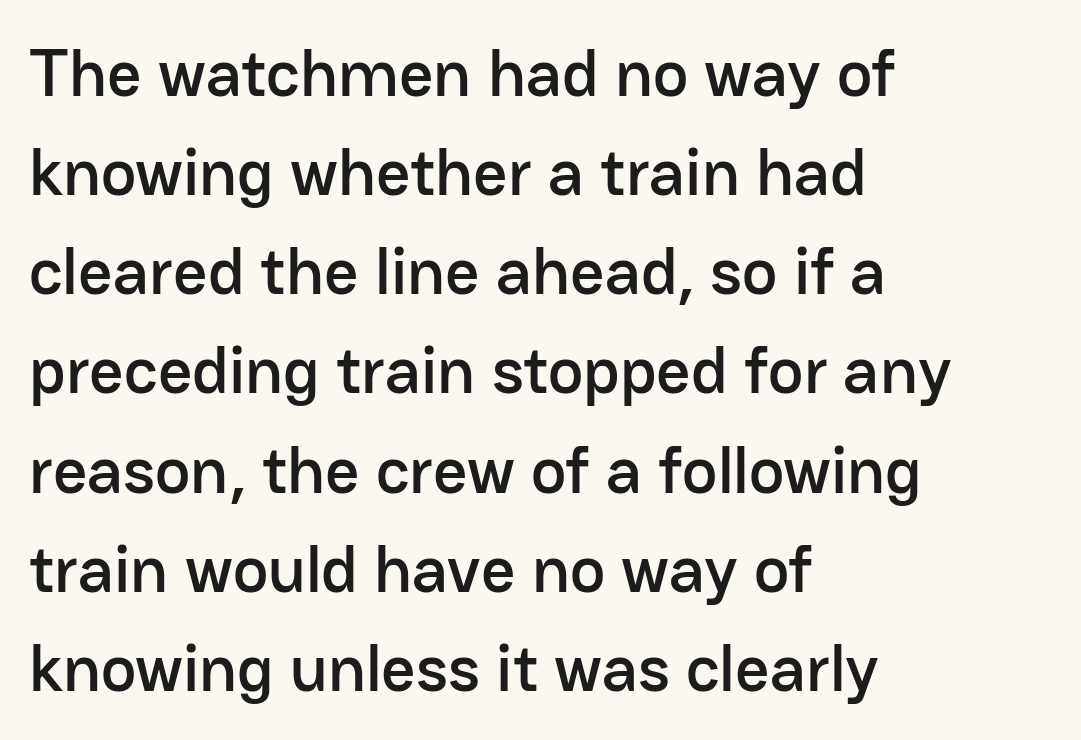
The image shows 67 px sans-serif type, upright; set left-aligned, normal line spacing (1.48x), normal letter spacing, not underlined; low stroke contrast and a medium x-height.
